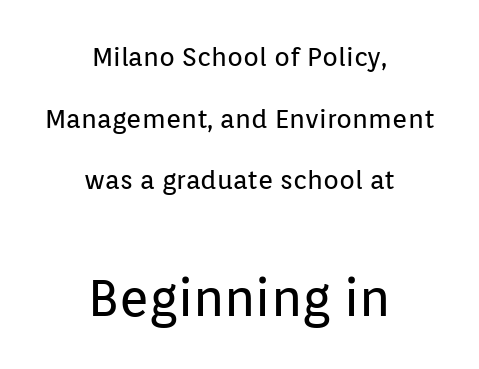
Q: Is the text bold? A: No.
Q: Is the text italic (slanted)? A: No, it is upright.
Q: Is the typeface a serif or a sans-serif typeface? A: Sans-serif.
Q: Is the text underlined? A: No.
Q: How is the paragraph aligned? A: Centered.
Q: Is the spacing between letters normal or unusually wide? A: Normal.
Q: Is the spacing between lines tight, normal or loose? A: Loose.
Q: Which block of text is set in a larger size, the first (top) or the second (bottom)? A: The second (bottom) one.
Q: Width (condensed, normal, or wide)? A: Normal.
Q: Stroke contrast? A: Low.
Q: x-height? A: Medium.
Q: Monospaced? A: No.
